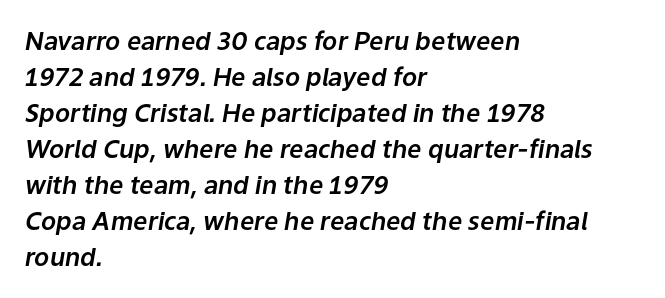
{"italic": "yes", "lean": "right", "slant_degrees": 9, "underline": "no", "align": "left", "line_spacing": "normal", "line_spacing_ratio": 1.44, "letter_spacing": "normal", "letter_spacing_em": 0.0, "glyph_px": 25}
